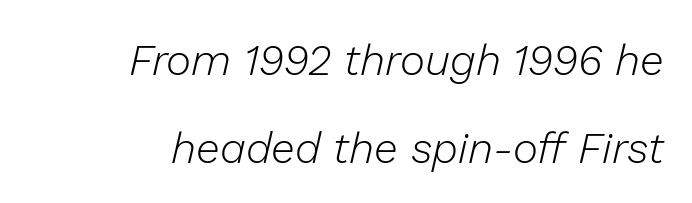
Q: Is the text bold? A: No.
Q: Is the text italic (slanted)? A: Yes, it leans right by about 13 degrees.
Q: Is the text underlined? A: No.
Q: How is the paragraph aligned? A: Right-aligned.
Q: Is the spacing between letters normal or unusually wide? A: Normal.
Q: Is the spacing between lines tight, normal or loose? A: Loose.
Q: Width (condensed, normal, or wide)? A: Normal.
Q: Stroke contrast? A: Low.
Q: x-height? A: Medium.
Q: Monospaced? A: No.
